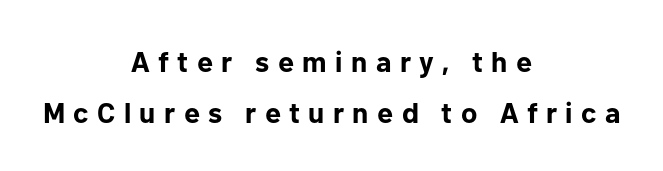
The typography opts for an upright posture over an oblique one. What weight is shown? A full bold with thick strokes. This is sans-serif lettering, the kind often seen on screens and signage. Proportional: the letters do not fall into vertical columns. These lines are centered, leaving both edges ragged.
